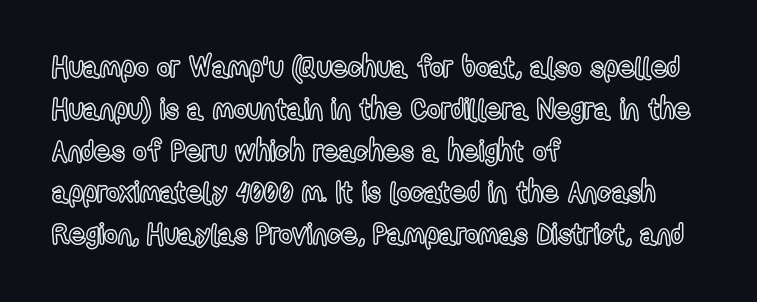
Spacing verdict: proportional, widths tailored to each character. This is the regular roman posture of the typeface. Has an underline been added? It has not. Rows of type keep a routine distance in the vertical direction. What stands out about the letter spacing? Nothing — it is the standard amount.
